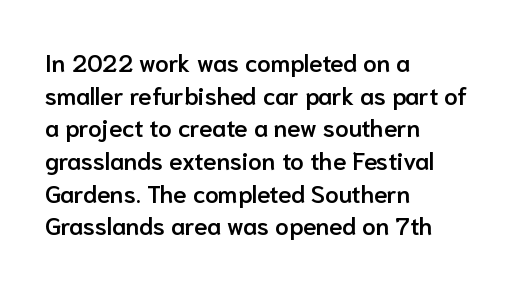
Q: Is the text bold? A: Semi-bold.
Q: Is the text italic (slanted)? A: No, it is upright.
Q: Is the text underlined? A: No.
Q: How is the paragraph aligned? A: Left-aligned.
Q: Is the spacing between letters normal or unusually wide? A: Normal.
Q: Is the spacing between lines tight, normal or loose? A: Normal.
